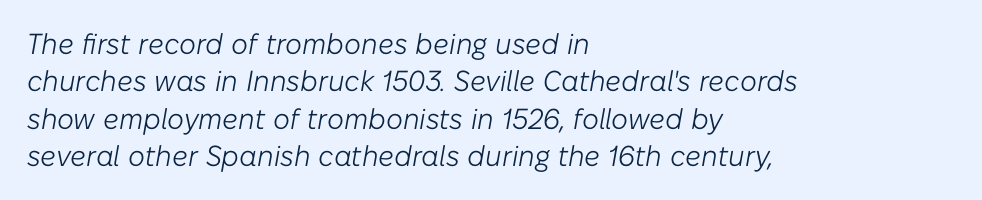
The image shows 29 px light type, italic (leaning right); set left-aligned, normal line spacing (1.29x), normal letter spacing, not underlined; low stroke contrast and a medium x-height.
